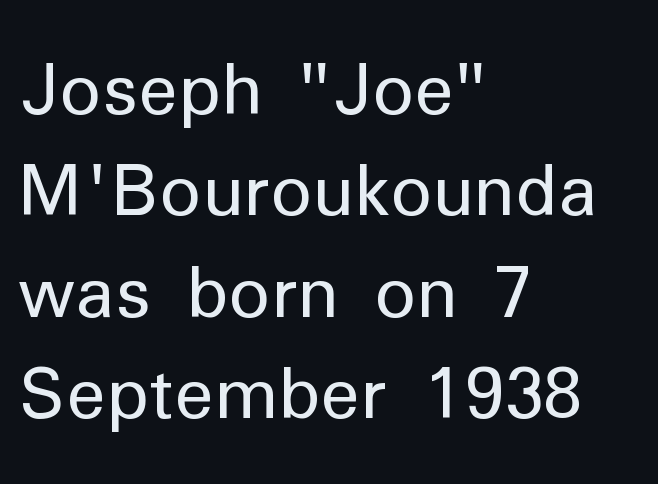
Q: Is the text bold? A: No.
Q: Is the text italic (slanted)? A: No, it is upright.
Q: Is the typeface a serif or a sans-serif typeface? A: Sans-serif.
Q: Is the text underlined? A: No.
Q: How is the paragraph aligned? A: Left-aligned.
Q: Is the spacing between letters normal or unusually wide? A: Normal.
Q: Is the spacing between lines tight, normal or loose? A: Normal.
Q: Width (condensed, normal, or wide)? A: Normal.
Q: Stroke contrast? A: Low.
Q: x-height? A: Medium.
Q: Monospaced? A: No.
